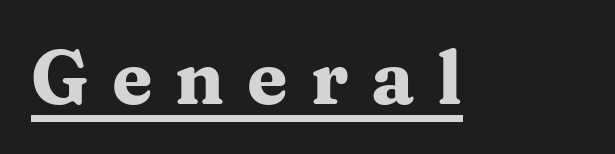
Q: Is the text bold? A: Yes.
Q: Is the text italic (slanted)? A: No, it is upright.
Q: Is the typeface a serif or a sans-serif typeface? A: Serif.
Q: Is the text underlined? A: Yes.
Q: Is the spacing between letters normal or unusually wide? A: Unusually wide.
Q: Width (condensed, normal, or wide)? A: Wide.
Q: Stroke contrast? A: Medium.
Q: x-height? A: Medium.
Q: Monospaced? A: No.
